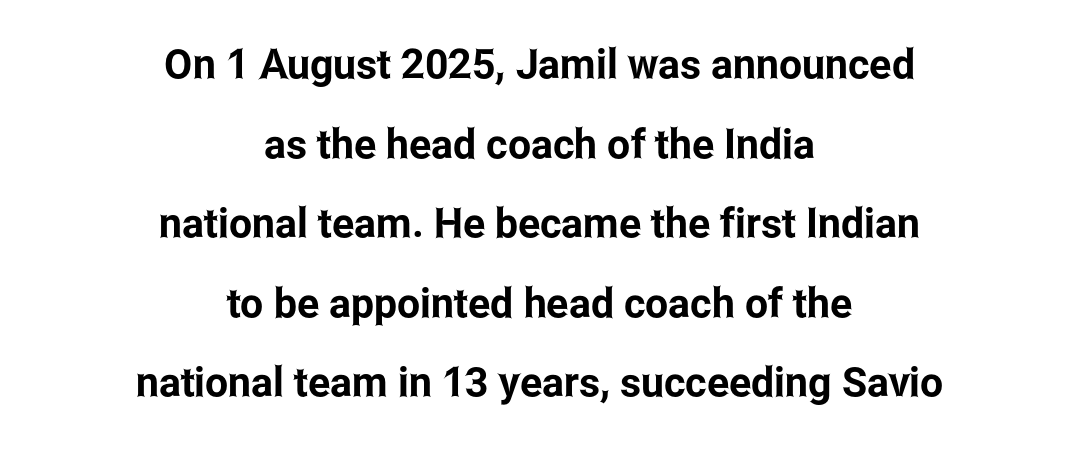
The image shows 41 px condensed sans-serif type, upright; set centered, loose line spacing (1.94x), normal letter spacing, not underlined; low stroke contrast and a medium x-height.
